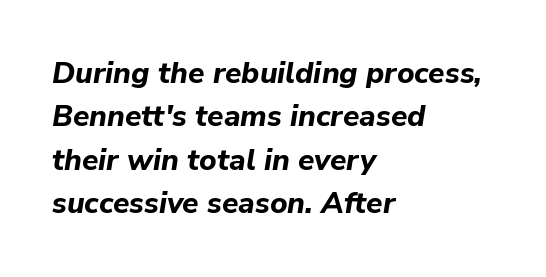
Q: Is the text bold? A: Yes.
Q: Is the text italic (slanted)? A: Yes, it leans right by about 9 degrees.
Q: Is the text underlined? A: No.
Q: How is the paragraph aligned? A: Left-aligned.
Q: Is the spacing between letters normal or unusually wide? A: Normal.
Q: Is the spacing between lines tight, normal or loose? A: Normal.
Q: Width (condensed, normal, or wide)? A: Normal.
Q: Stroke contrast? A: Low.
Q: x-height? A: Medium.
Q: Monospaced? A: No.
